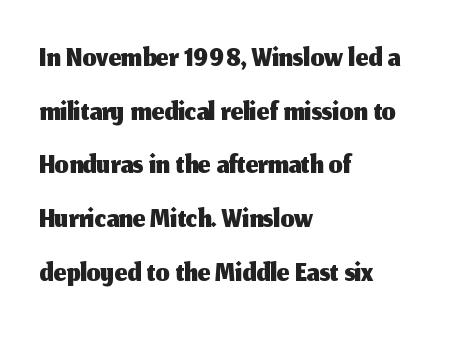
Q: Is the text italic (slanted)? A: No, it is upright.
Q: Is the typeface a serif or a sans-serif typeface? A: Sans-serif.
Q: Is the text underlined? A: No.
Q: How is the paragraph aligned? A: Left-aligned.
Q: Is the spacing between letters normal or unusually wide? A: Normal.
Q: Width (condensed, normal, or wide)? A: Normal.
Q: Stroke contrast? A: Medium.
Q: x-height? A: Medium.
Q: Monospaced? A: No.
